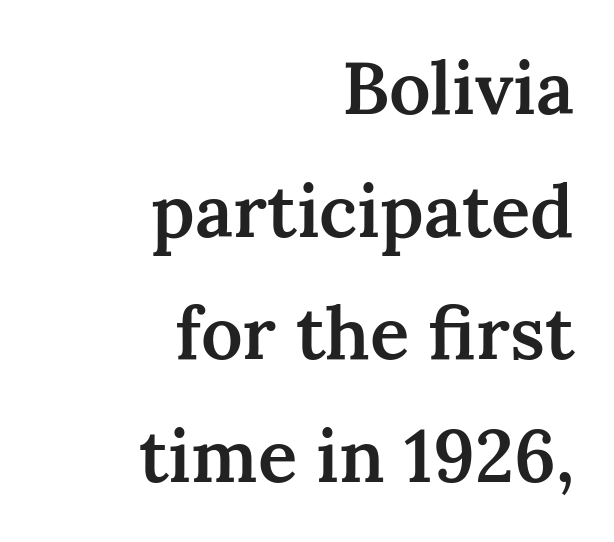
{"serif": "yes", "italic": "no", "bold": "semi", "weight": "semibold", "width": "normal", "stroke_contrast": "medium", "x_height": "medium", "monospaced": "no", "underline": "no", "align": "right", "line_spacing": "normal", "line_spacing_ratio": 1.68, "letter_spacing": "normal", "letter_spacing_em": 0.0, "glyph_px": 73}
